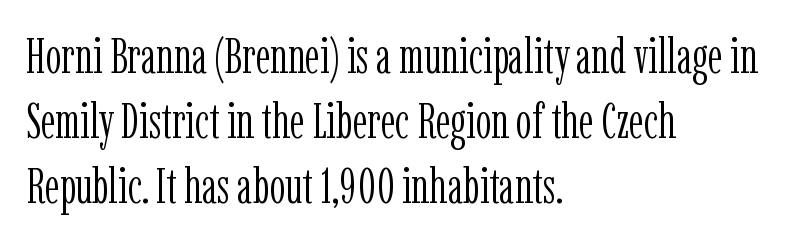
Q: Is the text bold? A: No.
Q: Is the text italic (slanted)? A: No, it is upright.
Q: Is the typeface a serif or a sans-serif typeface? A: Serif.
Q: Is the text underlined? A: No.
Q: How is the paragraph aligned? A: Left-aligned.
Q: Is the spacing between letters normal or unusually wide? A: Normal.
Q: Is the spacing between lines tight, normal or loose? A: Normal.
Q: Width (condensed, normal, or wide)? A: Condensed.
Q: Stroke contrast? A: Low.
Q: x-height? A: Medium.
Q: Monospaced? A: No.
